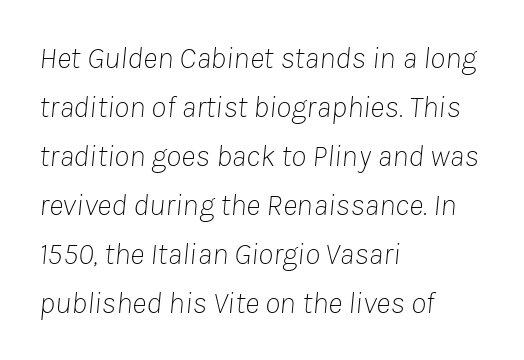
Q: Is the text bold? A: No.
Q: Is the text italic (slanted)? A: Yes, it leans right by about 8 degrees.
Q: Is the text underlined? A: No.
Q: How is the paragraph aligned? A: Left-aligned.
Q: Is the spacing between letters normal or unusually wide? A: Normal.
Q: Is the spacing between lines tight, normal or loose? A: Normal.
Q: Width (condensed, normal, or wide)? A: Normal.
Q: Stroke contrast? A: Low.
Q: x-height? A: Medium.
Q: Monospaced? A: No.
